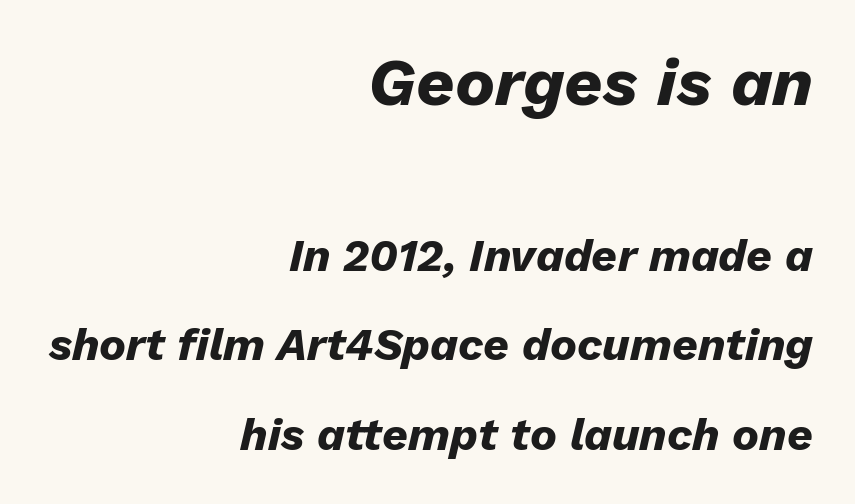
Q: Is the text bold? A: Yes.
Q: Is the text italic (slanted)? A: Yes, it leans right by about 13 degrees.
Q: Is the text underlined? A: No.
Q: How is the paragraph aligned? A: Right-aligned.
Q: Is the spacing between letters normal or unusually wide? A: Normal.
Q: Is the spacing between lines tight, normal or loose? A: Loose.
Q: Which block of text is set in a larger size, the first (top) or the second (bottom)? A: The first (top) one.
Q: Width (condensed, normal, or wide)? A: Normal.
Q: Stroke contrast? A: Low.
Q: x-height? A: Medium.
Q: Monospaced? A: No.
